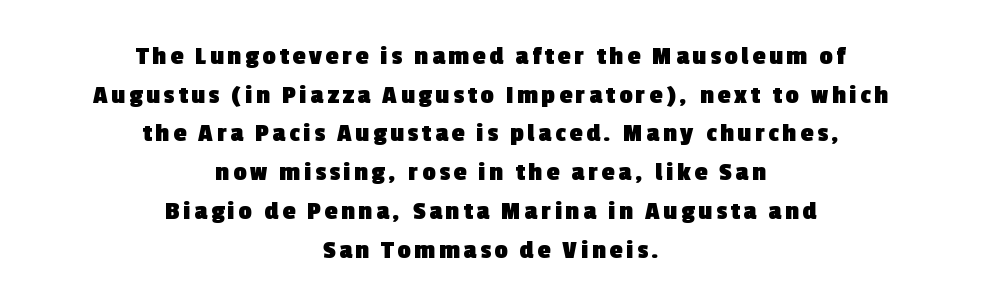
{"bold": "yes", "underline": "no", "align": "center", "line_spacing": "normal", "line_spacing_ratio": 1.49, "glyph_px": 26}
